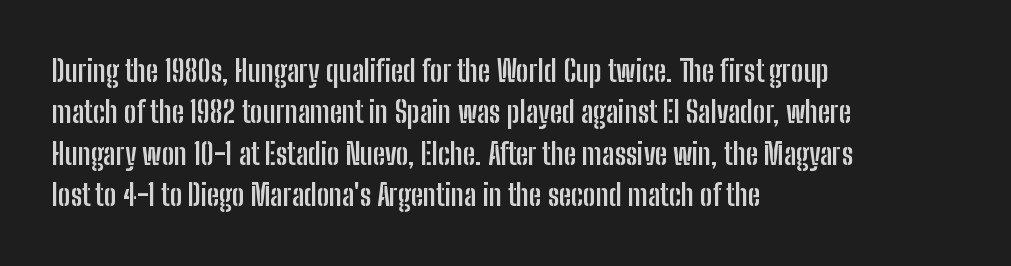
The image shows 30 px semibold, condensed sans-serif type, upright; set left-aligned, normal line spacing (1.38x), normal letter spacing, not underlined; low stroke contrast and a medium x-height.
